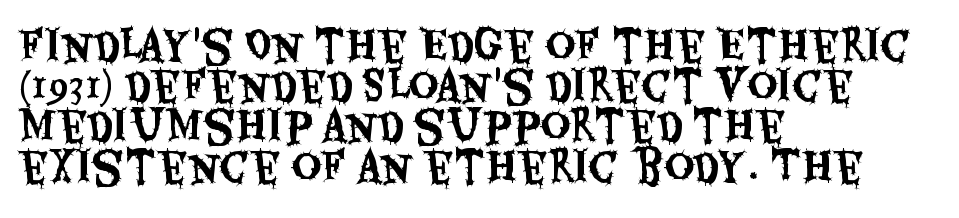
The image shows 41 px condensed sans-serif type, upright; set left-aligned, tight line spacing (0.98x), normal letter spacing, not underlined; medium stroke contrast and a large x-height.
